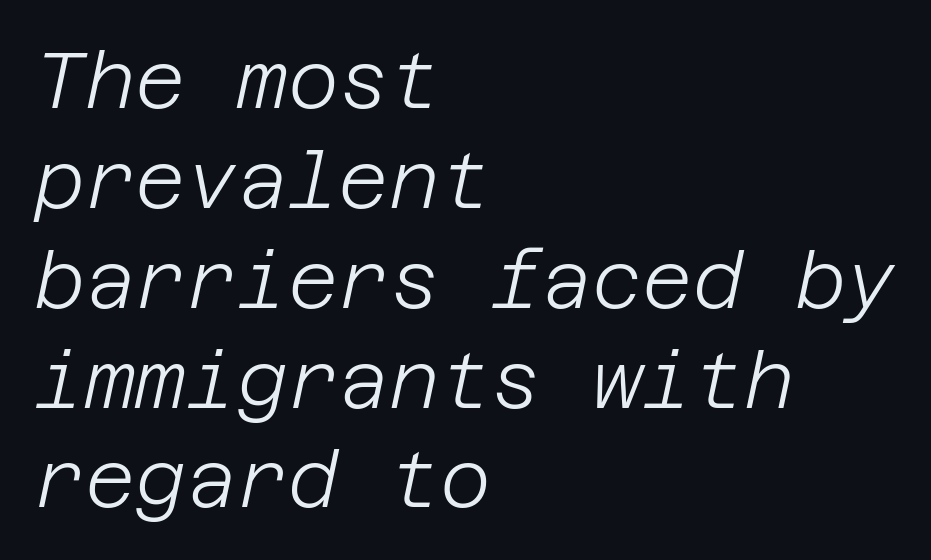
The image shows 78 px light type, italic (leaning right); set left-aligned, normal line spacing (1.28x), normal letter spacing, not underlined; low stroke contrast and a large x-height.
